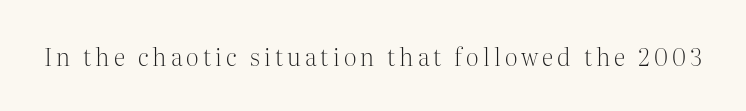
Only glyphs here, with clear space below each row. Posture: upright roman. The font is comparable to plain body text, perhaps lighter.
